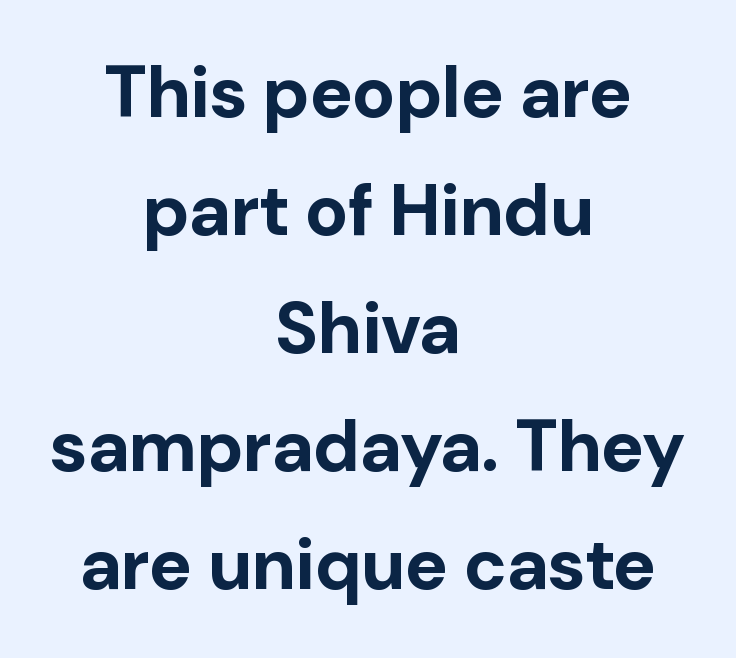
The image shows 72 px bold sans-serif type, upright; set centered, normal line spacing (1.64x), normal letter spacing, not underlined; low stroke contrast and a medium x-height.
